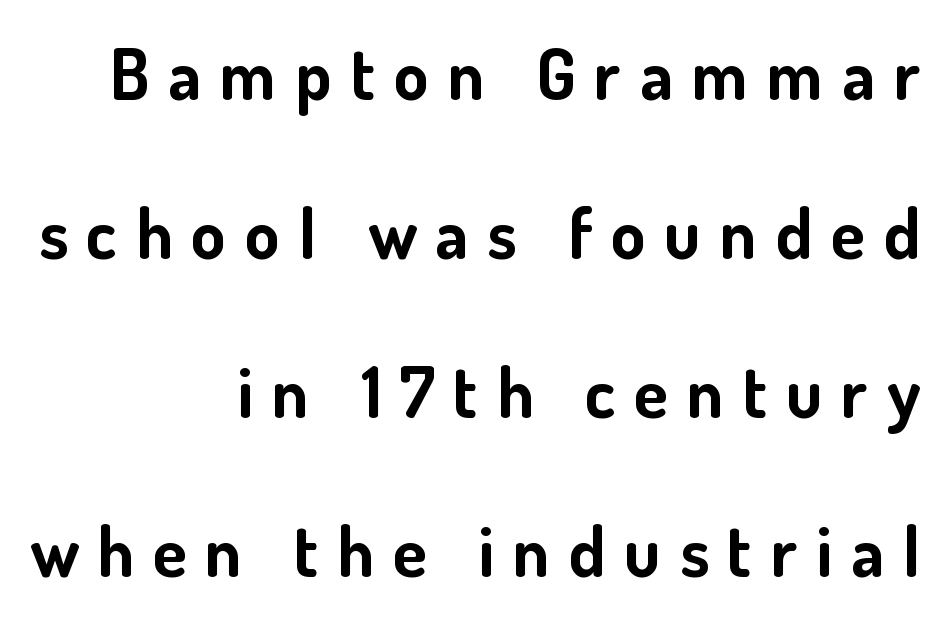
The image shows 70 px bold sans-serif type, upright; set right-aligned, loose line spacing (2.27x), unusually wide letter spacing (+0.27 em), not underlined; low stroke contrast and a small x-height.
